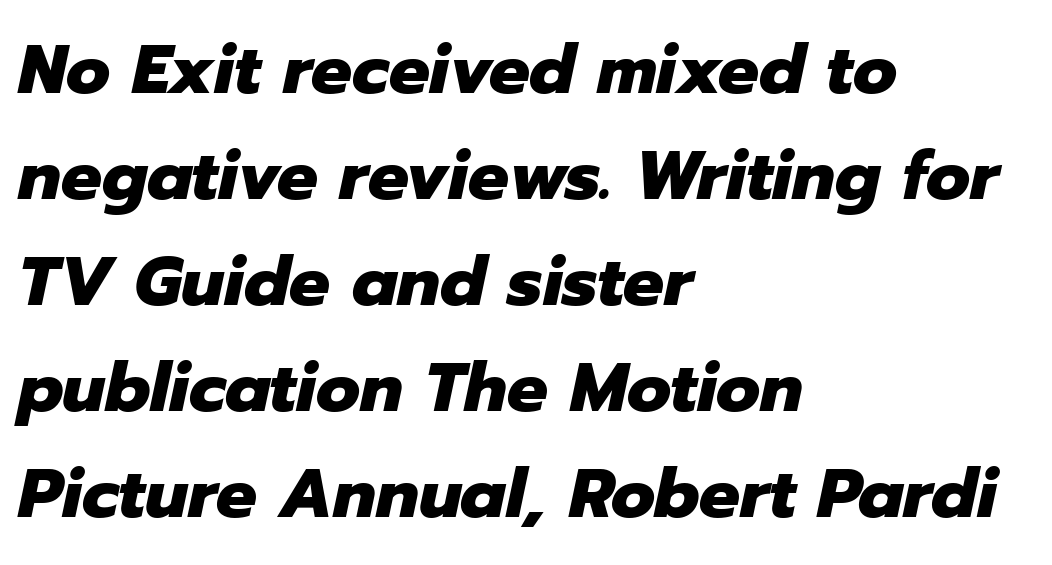
Stroke thickness is high; the sample reads as a true bold. The glyphs look as if they've been sheared to an angle. The horizontal fit of the characters is conventional and even. Spacing verdict: proportional, widths tailored to each character. The zone under the glyphs is completely vacant.
